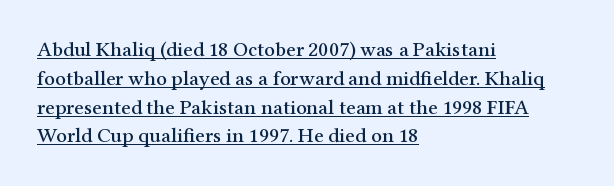
Line beginnings align vertically; line endings do not. Leading: standard. The horizontal fit of the characters is conventional and even. Ordinary non-slanted type is in use. Caption: lettering with a line underneath.
